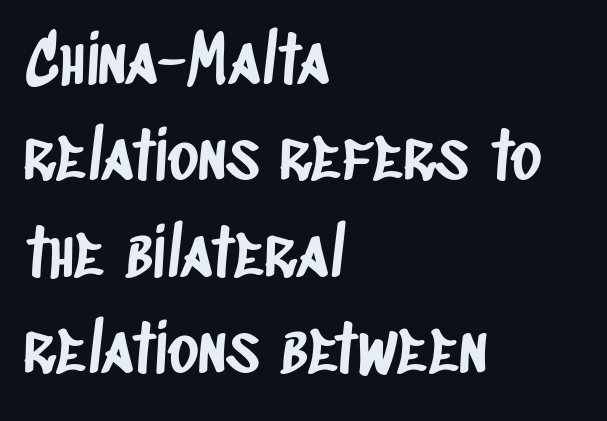
Q: Is the typeface a serif or a sans-serif typeface? A: Sans-serif.
Q: Is the text underlined? A: No.
Q: How is the paragraph aligned? A: Left-aligned.
Q: Is the spacing between letters normal or unusually wide? A: Normal.
Q: Is the spacing between lines tight, normal or loose? A: Normal.
Q: Width (condensed, normal, or wide)? A: Condensed.
Q: Stroke contrast? A: Low.
Q: x-height? A: Large.
Q: Monospaced? A: No.
